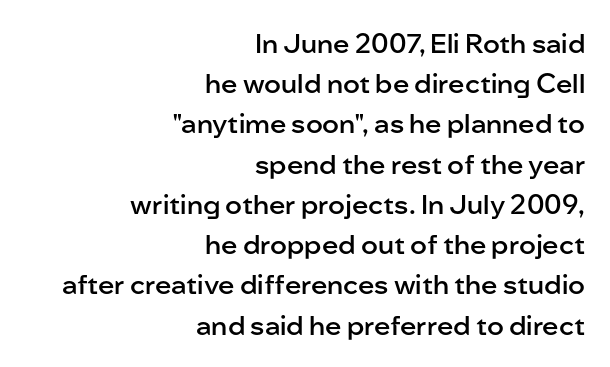
The image shows 27 px text type, upright; set right-aligned, normal line spacing (1.49x), normal letter spacing, not underlined.
